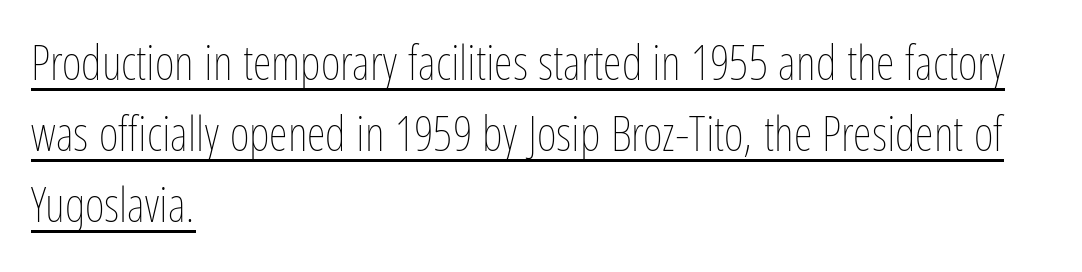
{"italic": "no", "bold": "no", "weight": "thin", "width": "condensed", "stroke_contrast": "low", "x_height": "medium", "monospaced": "no", "underline": "yes", "align": "left", "line_spacing": "normal", "line_spacing_ratio": 1.48, "letter_spacing": "normal", "letter_spacing_em": 0.0, "glyph_px": 48}
